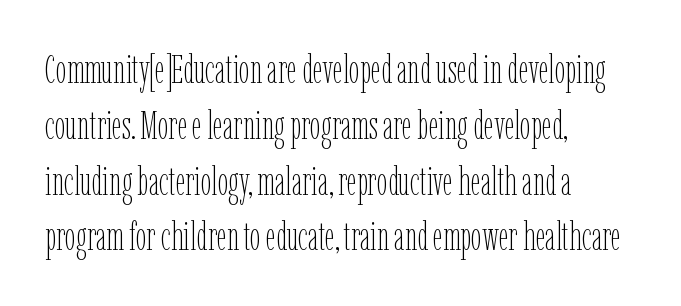
The image shows 39 px thin, condensed type, upright; set left-aligned, normal line spacing (1.43x), normal letter spacing, not underlined; low stroke contrast and a medium x-height.
